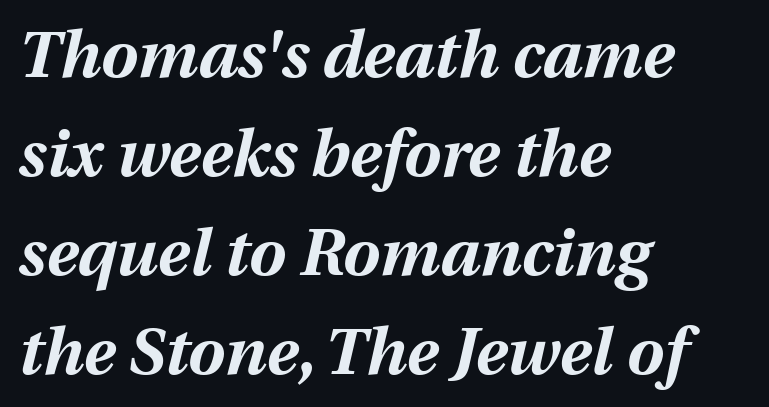
The image shows 66 px bold type, italic (leaning right); set left-aligned, normal line spacing (1.5x), normal letter spacing, not underlined; medium stroke contrast and a medium x-height.
